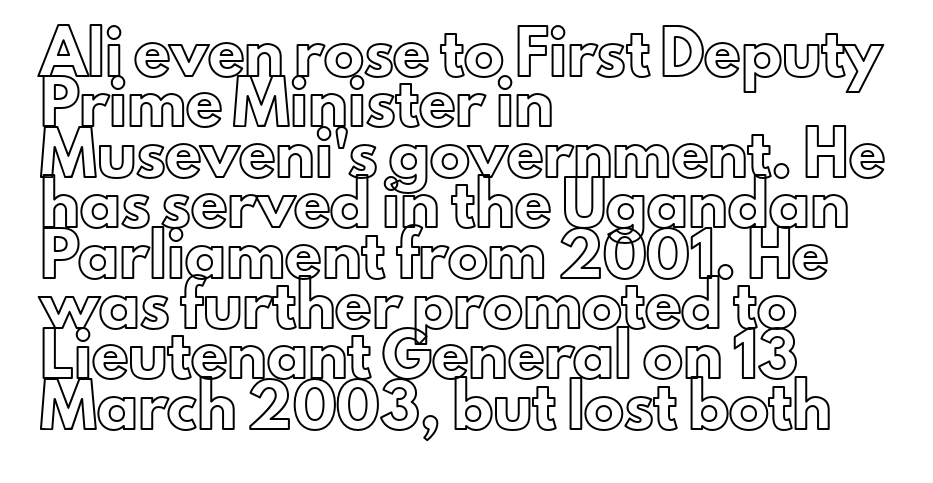
Q: Is the text italic (slanted)? A: No, it is upright.
Q: Is the text underlined? A: No.
Q: How is the paragraph aligned? A: Left-aligned.
Q: Is the spacing between letters normal or unusually wide? A: Normal.
Q: Is the spacing between lines tight, normal or loose? A: Normal.
Q: Width (condensed, normal, or wide)? A: Normal.
Q: x-height? A: Small.
Q: Monospaced? A: No.
